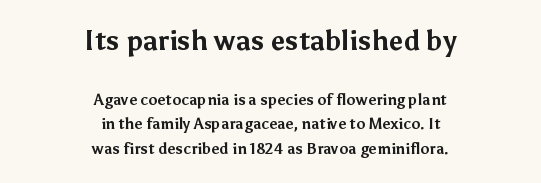
Of the two passages, the one on top uses the larger point size. No extra tracking has been applied to these lines. Which margin do the lines hug? Neither — every line sits in the middle. The sample has been set heavy, in full bold. A roman cut, with each character standing at attention. Underlining? Definitely not there.
